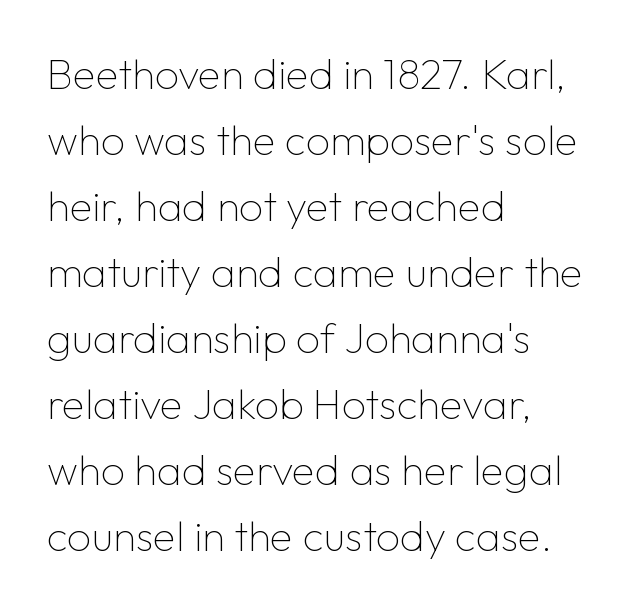
No letter is thick-stroked: the sample isn't bold. Nope, not italic — everything's standing straight. Do the characters align in a grid? No, the font is proportional. Horizontal alignment here is leftward, the default for most running prose. Does extra space separate the letters? No, they use regular spacing. Type without underlining.
